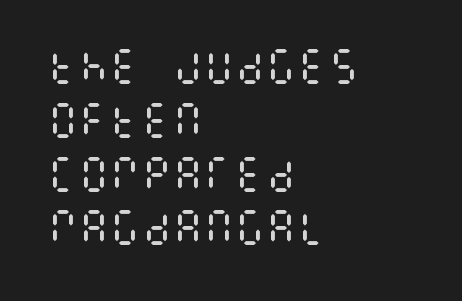
In terms of posture, this sample is upright. Does the copy run flush right? No — it runs flush left. No word sits above an underline. Look at the tracking — it's just the regular setting, nothing added. This block has exactly the height ordinary leading produces.
